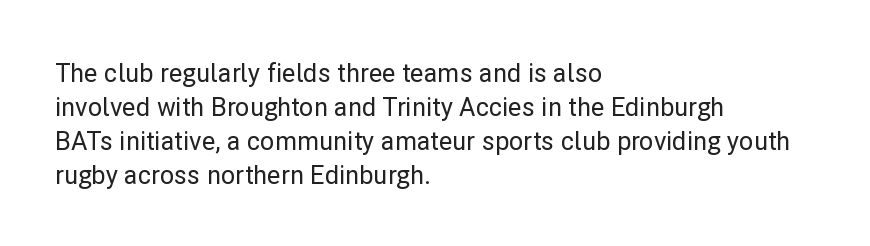
{"italic": "no", "underline": "no", "align": "left", "line_spacing": "normal", "line_spacing_ratio": 1.36, "letter_spacing": "normal", "letter_spacing_em": 0.0, "glyph_px": 25}
